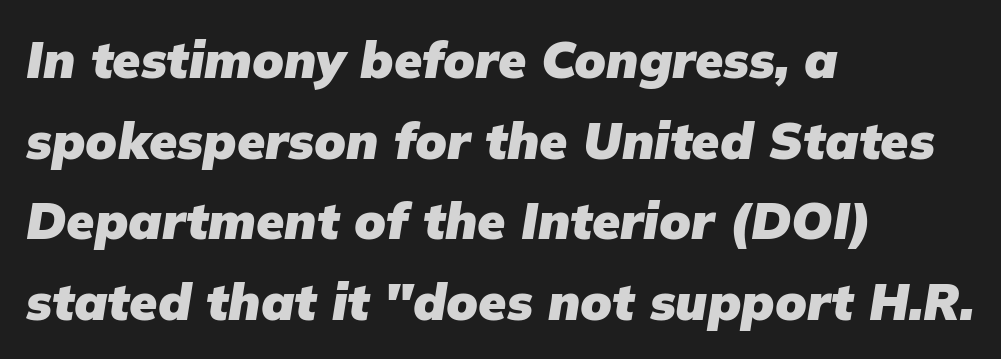
The image shows 51 px heavy type, italic (leaning right); set left-aligned, normal line spacing (1.58x), normal letter spacing, not underlined; low stroke contrast and a medium x-height.
